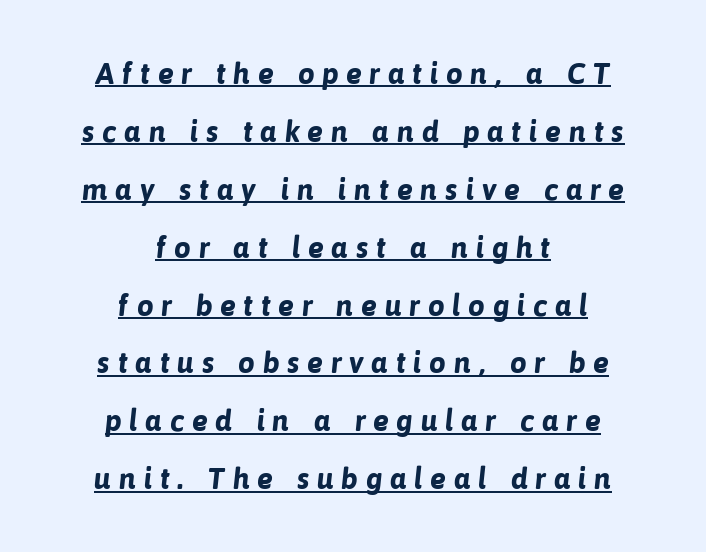
The strokes are fattened all the way to bold. This rendering widens character spacing well past its baseline value. A student would call this center alignment; a typographer would say set centered. Is this a fixed-width face? No — the glyphs have proportional, varying widths.
